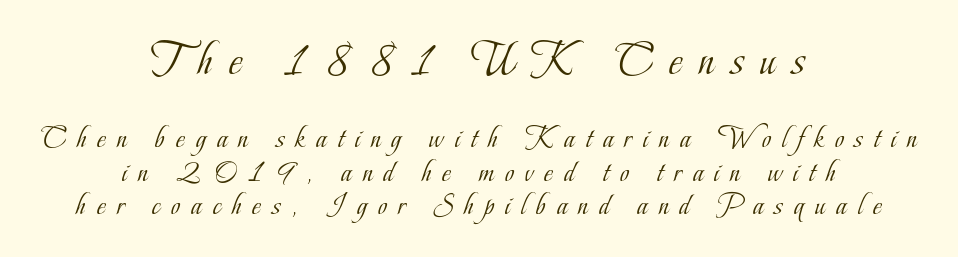
Q: Is the text bold? A: No.
Q: Is the text italic (slanted)? A: Yes.
Q: Is the typeface a serif or a sans-serif typeface? A: Serif.
Q: Is the text underlined? A: No.
Q: How is the paragraph aligned? A: Centered.
Q: Is the spacing between letters normal or unusually wide? A: Unusually wide.
Q: Is the spacing between lines tight, normal or loose? A: Tight.
Q: Which block of text is set in a larger size, the first (top) or the second (bottom)? A: The first (top) one.
Q: Width (condensed, normal, or wide)? A: Condensed.
Q: Stroke contrast? A: Low.
Q: x-height? A: Small.
Q: Monospaced? A: No.
